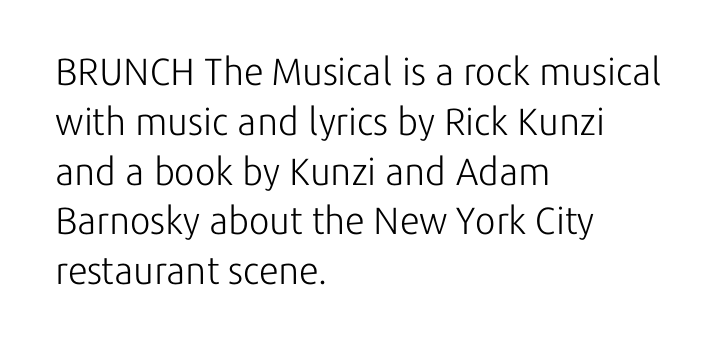
{"serif": "no", "italic": "no", "bold": "no", "weight": "light", "width": "normal", "stroke_contrast": "low", "x_height": "medium", "monospaced": "no", "underline": "no", "align": "left", "line_spacing": "normal", "line_spacing_ratio": 1.31, "letter_spacing": "normal", "letter_spacing_em": 0.0, "glyph_px": 38}
